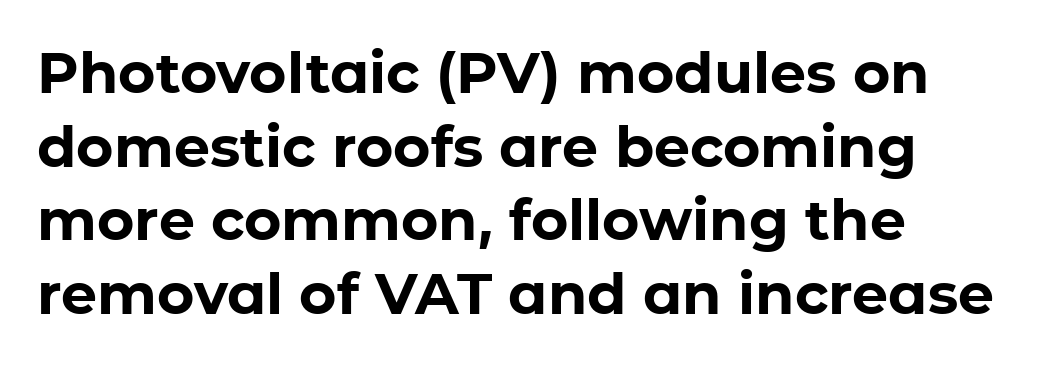
Letter spacing: default. The characters look thick and weighty, a clear bold. Looks like regular typesetting: each glyph gets only the width it needs. Nobody drew a line under any word here.
